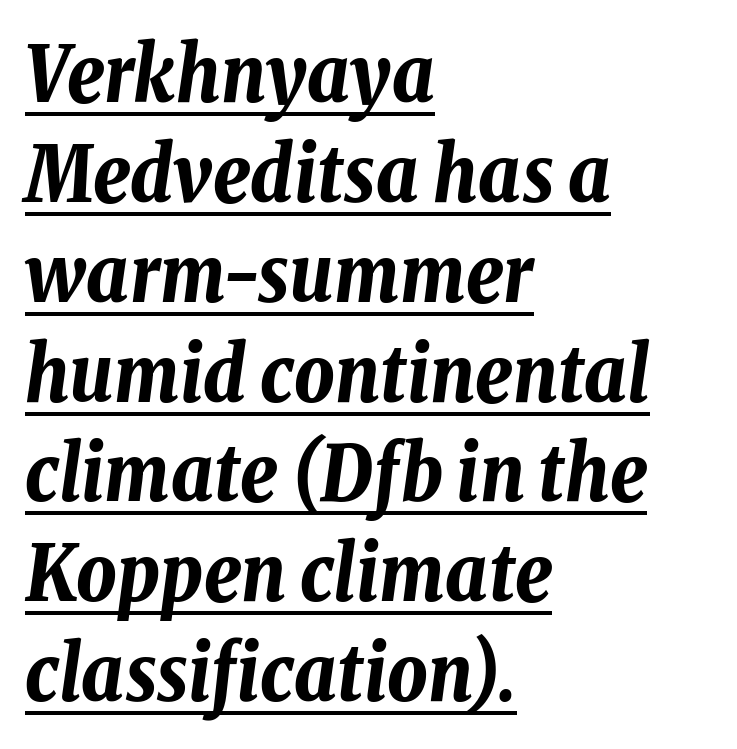
Q: Is the text bold? A: Yes.
Q: Is the text italic (slanted)? A: Yes, it leans right by about 8 degrees.
Q: Is the text underlined? A: Yes.
Q: How is the paragraph aligned? A: Left-aligned.
Q: Is the spacing between letters normal or unusually wide? A: Normal.
Q: Is the spacing between lines tight, normal or loose? A: Normal.
Q: Width (condensed, normal, or wide)? A: Condensed.
Q: Stroke contrast? A: Low.
Q: x-height? A: Medium.
Q: Monospaced? A: No.
